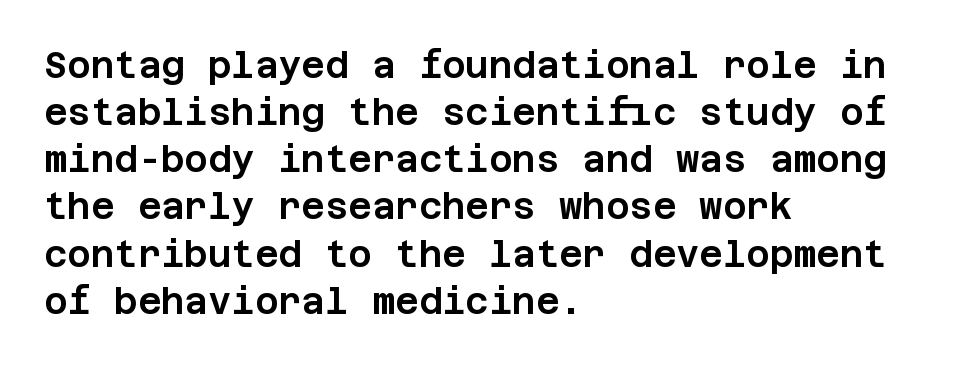
Classification — sans serif. The rag falls on the right side of this text block. The strip under each line holds only bare page. The vertical gap from one line to the next is medium. Upright lettering throughout. Standard letterfit; no display-style spreading of the glyphs.
